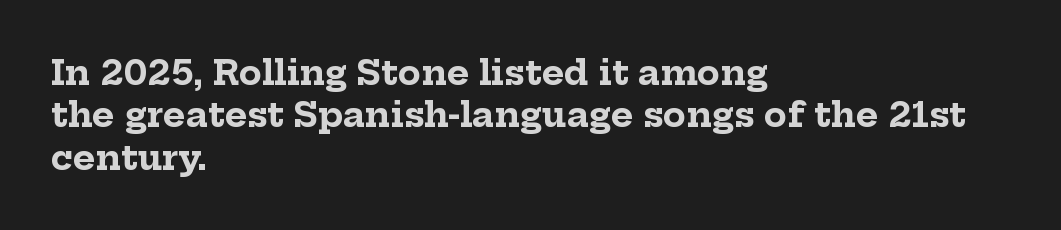
The image shows 34 px bold serif type, upright; set left-aligned, normal line spacing (1.25x), normal letter spacing, not underlined; low stroke contrast and a medium x-height.
